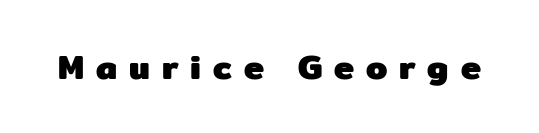
Q: Is the text bold? A: Yes.
Q: Is the text italic (slanted)? A: No, it is upright.
Q: Is the typeface a serif or a sans-serif typeface? A: Sans-serif.
Q: Is the text underlined? A: No.
Q: Is the spacing between letters normal or unusually wide? A: Unusually wide.
Q: Width (condensed, normal, or wide)? A: Normal.
Q: Stroke contrast? A: Low.
Q: x-height? A: Medium.
Q: Monospaced? A: No.
